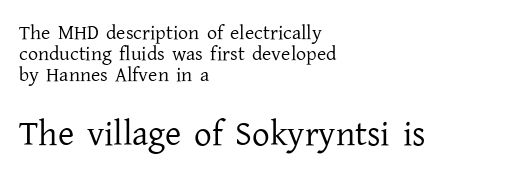
Q: Is the text bold? A: No.
Q: Is the text italic (slanted)? A: No, it is upright.
Q: Is the typeface a serif or a sans-serif typeface? A: Serif.
Q: Is the text underlined? A: No.
Q: How is the paragraph aligned? A: Left-aligned.
Q: Is the spacing between letters normal or unusually wide? A: Normal.
Q: Is the spacing between lines tight, normal or loose? A: Tight.
Q: Which block of text is set in a larger size, the first (top) or the second (bottom)? A: The second (bottom) one.
Q: Width (condensed, normal, or wide)? A: Normal.
Q: Stroke contrast? A: Low.
Q: x-height? A: Medium.
Q: Monospaced? A: No.
